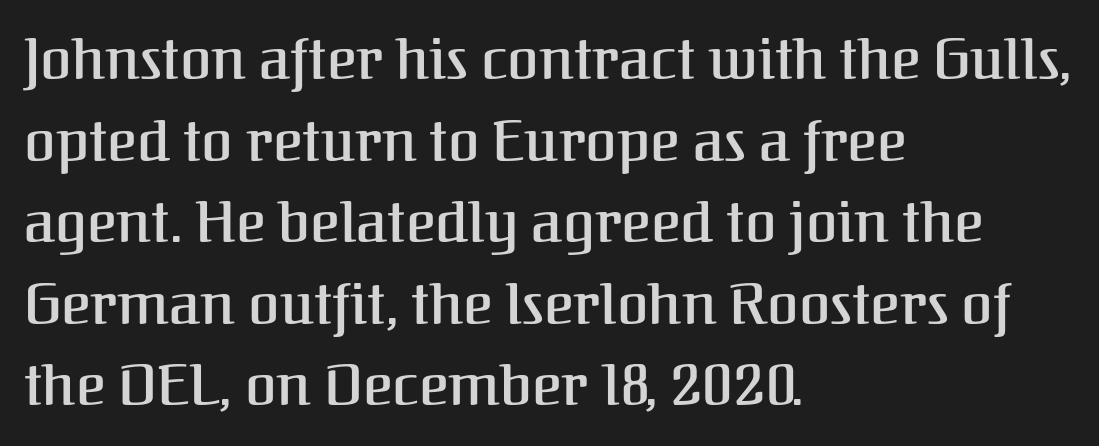
Q: Is the text italic (slanted)? A: No, it is upright.
Q: Is the typeface a serif or a sans-serif typeface? A: Serif.
Q: Is the text underlined? A: No.
Q: How is the paragraph aligned? A: Left-aligned.
Q: Is the spacing between letters normal or unusually wide? A: Normal.
Q: Is the spacing between lines tight, normal or loose? A: Normal.
Q: Width (condensed, normal, or wide)? A: Normal.
Q: Stroke contrast? A: Medium.
Q: x-height? A: Medium.
Q: Monospaced? A: No.
